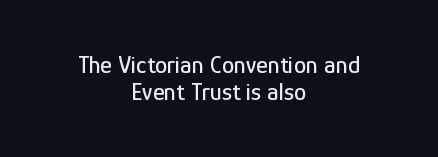
Q: Is the text italic (slanted)? A: No, it is upright.
Q: Is the text underlined? A: No.
Q: How is the paragraph aligned? A: Centered.
Q: Is the spacing between letters normal or unusually wide? A: Normal.
Q: Is the spacing between lines tight, normal or loose? A: Tight.
